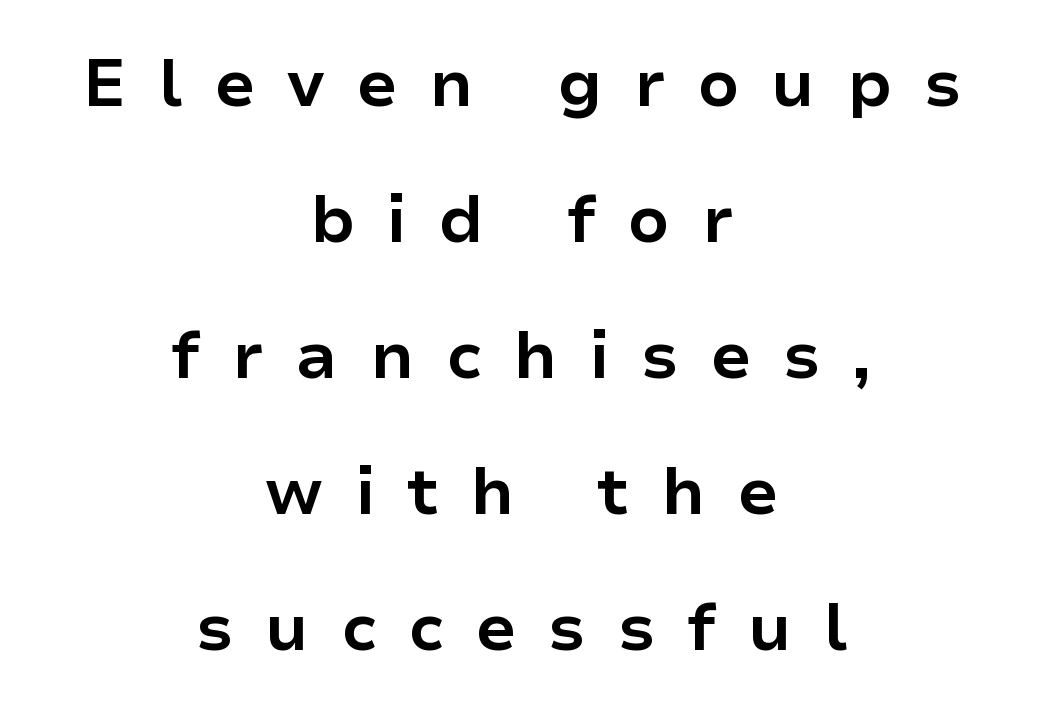
Q: Is the text bold? A: Yes.
Q: Is the text italic (slanted)? A: No, it is upright.
Q: Is the typeface a serif or a sans-serif typeface? A: Sans-serif.
Q: Is the text underlined? A: No.
Q: How is the paragraph aligned? A: Centered.
Q: Is the spacing between letters normal or unusually wide? A: Unusually wide.
Q: Is the spacing between lines tight, normal or loose? A: Loose.
Q: Width (condensed, normal, or wide)? A: Normal.
Q: Stroke contrast? A: Low.
Q: x-height? A: Medium.
Q: Monospaced? A: No.
